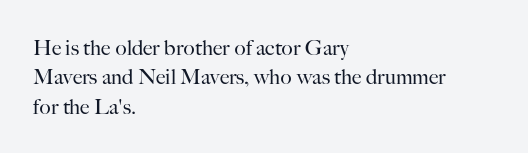
A clean baseline with only descenders dipping below it. If you drew a line through each stem, it would be perfectly vertical. Honestly, the row spacing looks completely unremarkable. Is this a heavy cut? Hardly; it is regular or lighter.
